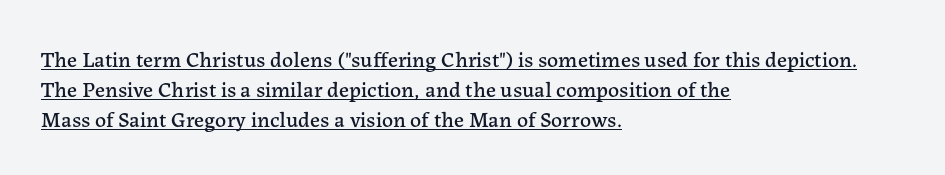
Q: Is the text italic (slanted)? A: No, it is upright.
Q: Is the text underlined? A: Yes.
Q: How is the paragraph aligned? A: Left-aligned.
Q: Is the spacing between letters normal or unusually wide? A: Normal.
Q: Is the spacing between lines tight, normal or loose? A: Normal.
